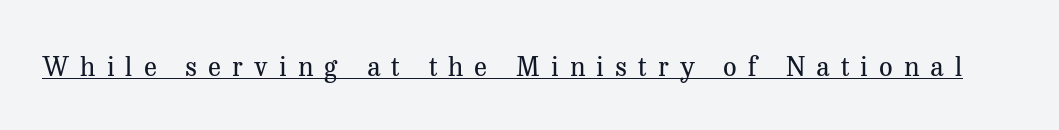
{"italic": "no", "bold": "no", "underline": "yes", "letter_spacing": "wide", "letter_spacing_em": 0.41, "glyph_px": 27}
